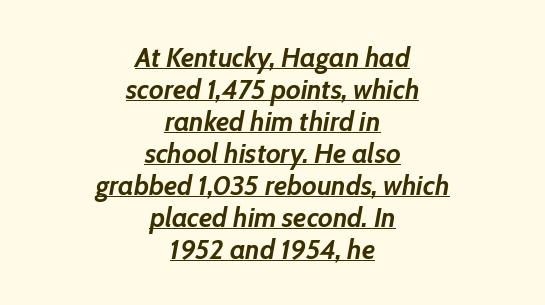
A dark, heavy texture on the line: the type is bold. Baseline-to-baseline distance is barely more than the letter height. This sample has the flowing, uneven cadence of proportional lettering. These lines are centered, leaving both edges ragged. The type is set solid horizontally, with unmodified tracking. A typesetter would mark this as italic.
